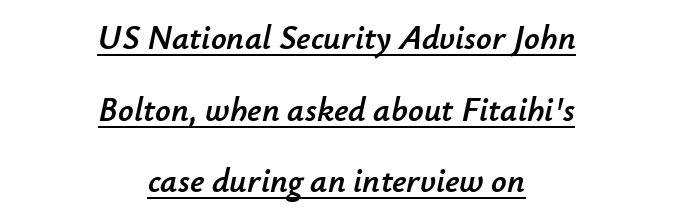
The image shows 34 px text type, italic (leaning right); set centered, loose line spacing (2.11x), normal letter spacing, underlined; low stroke contrast and a small x-height.
